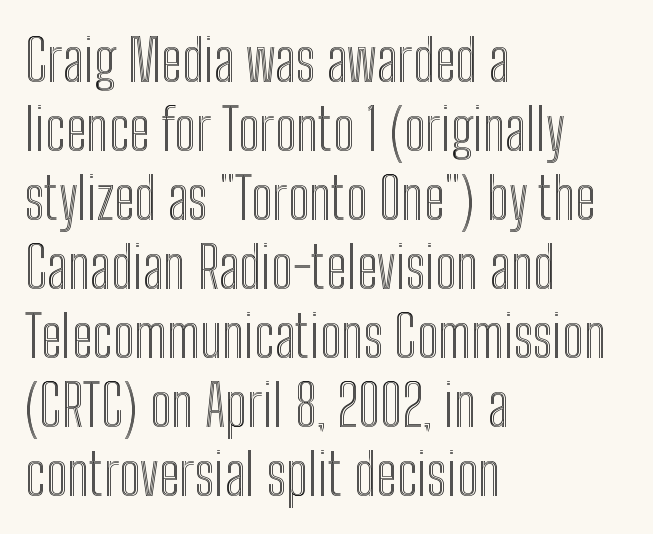
The letters advance in unequal steps, a hallmark of proportional type. Short note: letters normally spaced. Does the lettering tilt? It doesn't — this is upright. Clear beneath every line of the passage. Casual observation: everything's shoved over to the left.
